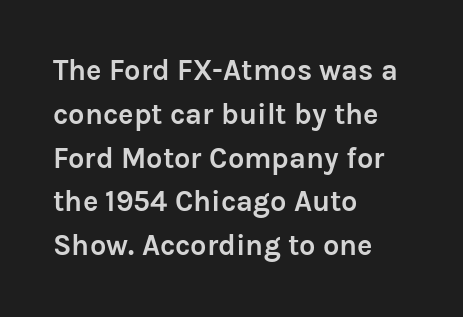
Regarding leading, the lines here are spaced in the standard way. To sum up the face: it is a sans, with no serifs. Does the weight exceed regular? Yes, all the way to bold. The ragged edge is on the right, which tells us the setting is flush left. Just letters on the line, the space beneath them empty.
